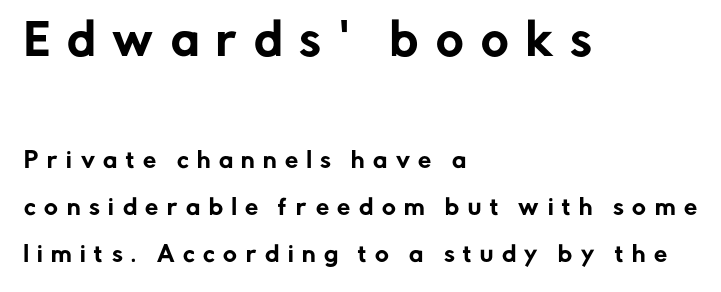
Caption: multi-line text, flush left, ragged right. A typesetter would call this proportional, since set widths differ per character. Baseline-to-baseline distance is far greater than the letter height. The type sits square on the baseline with zero lean. The letters carry no serifs — their stems end cleanly without finishing strokes.
